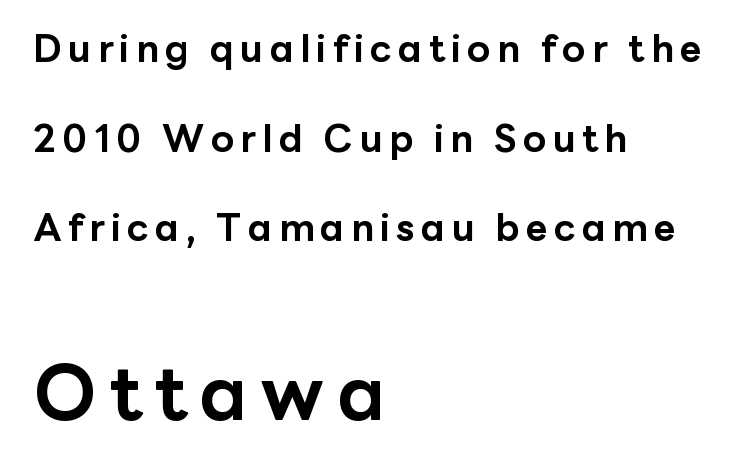
Q: Is the text bold? A: Yes.
Q: Is the text italic (slanted)? A: No, it is upright.
Q: Is the typeface a serif or a sans-serif typeface? A: Sans-serif.
Q: Is the text underlined? A: No.
Q: How is the paragraph aligned? A: Left-aligned.
Q: Is the spacing between lines tight, normal or loose? A: Loose.
Q: Which block of text is set in a larger size, the first (top) or the second (bottom)? A: The second (bottom) one.
Q: Width (condensed, normal, or wide)? A: Normal.
Q: Stroke contrast? A: Low.
Q: x-height? A: Medium.
Q: Monospaced? A: No.
